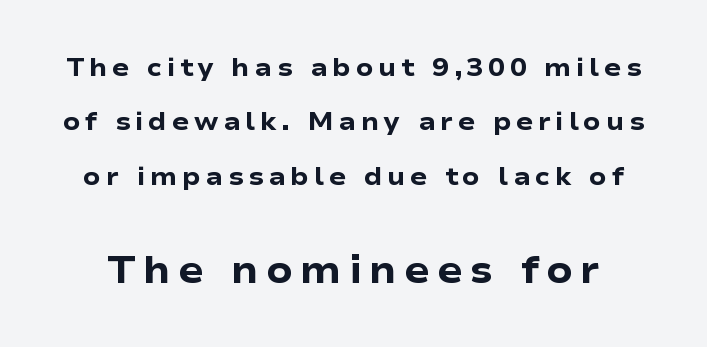
Q: Is the text bold? A: Yes.
Q: Is the text italic (slanted)? A: No, it is upright.
Q: Is the typeface a serif or a sans-serif typeface? A: Sans-serif.
Q: Is the text underlined? A: No.
Q: Is the spacing between lines tight, normal or loose? A: Loose.
Q: Which block of text is set in a larger size, the first (top) or the second (bottom)? A: The second (bottom) one.
Q: Width (condensed, normal, or wide)? A: Wide.
Q: Stroke contrast? A: Low.
Q: x-height? A: Medium.
Q: Monospaced? A: No.
